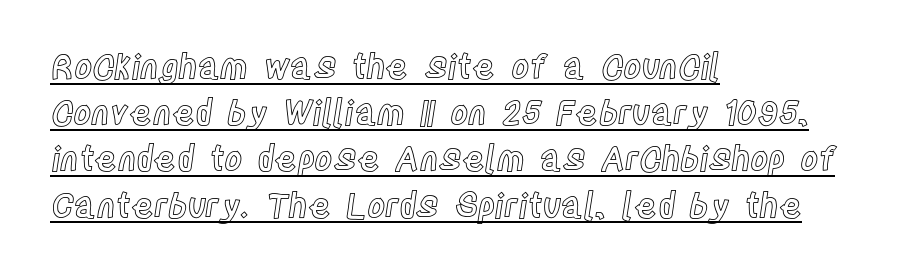
The image shows 34 px condensed type; set left-aligned, normal line spacing (1.36x), normal letter spacing, underlined; a large x-height.
